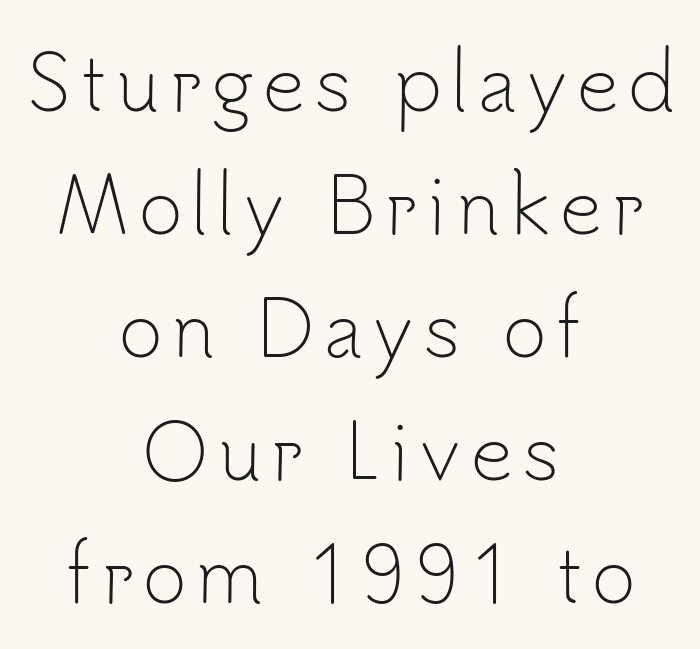
The image shows 75 px light sans-serif type, upright; set centered, normal line spacing (1.64x), not underlined; low stroke contrast and a small x-height.
